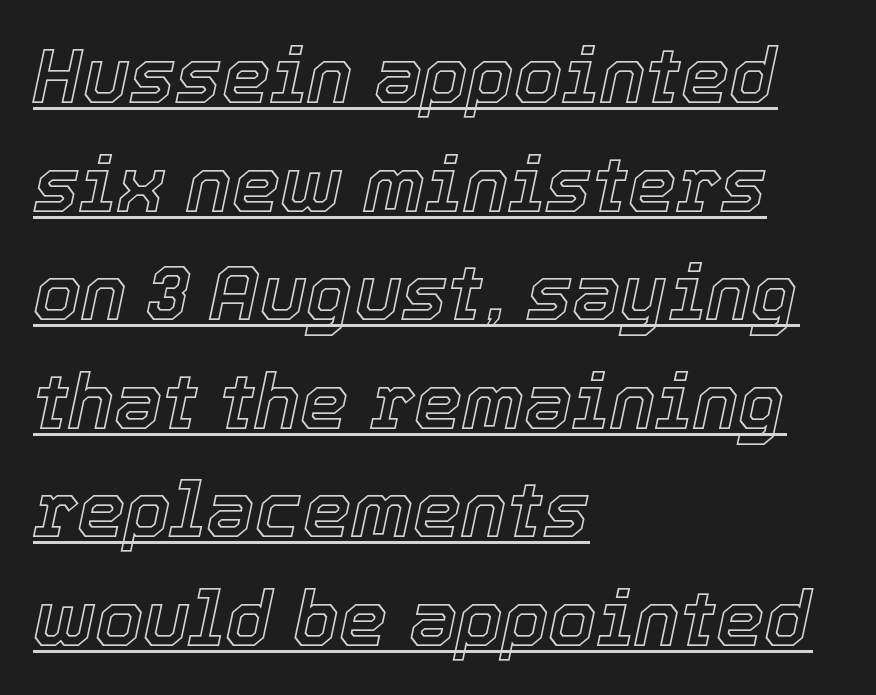
{"italic": "yes", "lean": "right", "slant_degrees": 12, "width": "normal", "x_height": "medium", "monospaced": "no", "underline": "yes", "align": "left", "line_spacing": "normal", "line_spacing_ratio": 1.41, "letter_spacing": "normal", "letter_spacing_em": 0.0, "glyph_px": 77}
